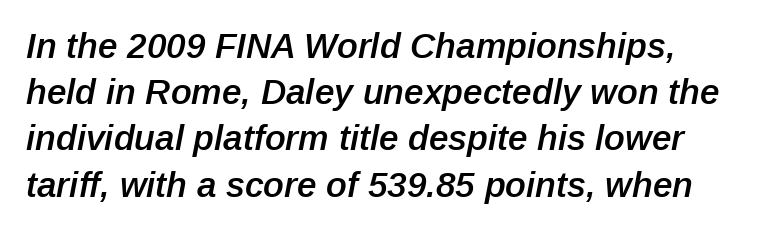
Compared with an ordinary text face, these strokes are moderately heavier — a semibold. Short note: letters normally spaced. The whole block is typeset with a tilt. Words float on clear page, feet unadorned. Varying glyph widths throughout — classic text-font behaviour. One-word summary of the alignment: left.
